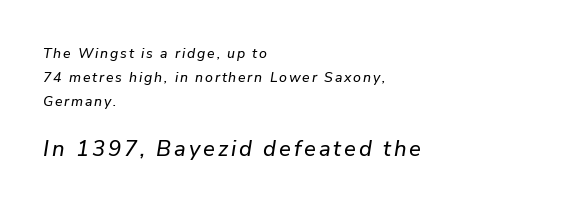
Alignment: flush left. This sample uses an oblique cut, with every glyph tilted off the vertical. Scale increases going downward across the two blocks. Lines of text with bare space underneath.
